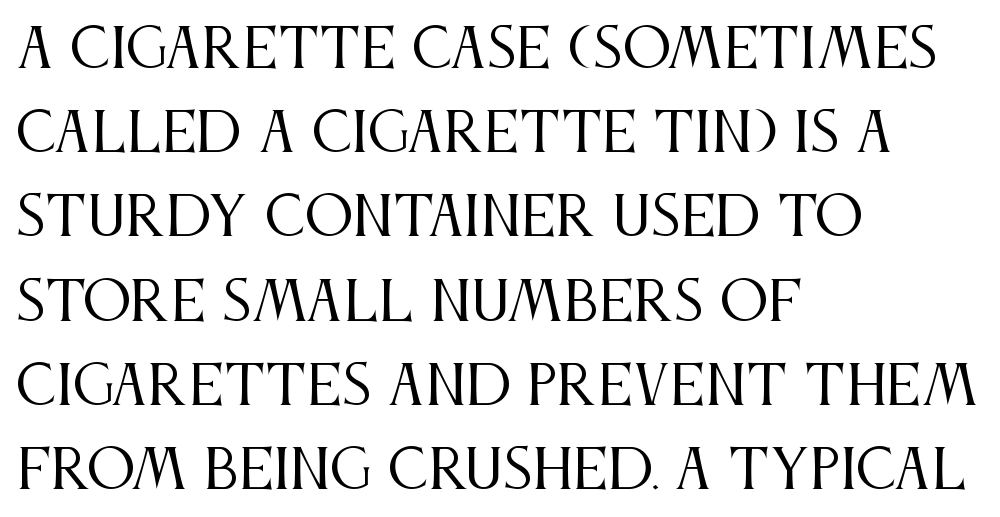
The image shows 54 px regular-weight, condensed serif type, upright; set left-aligned, normal line spacing (1.56x), normal letter spacing, not underlined; medium stroke contrast and a large x-height.
